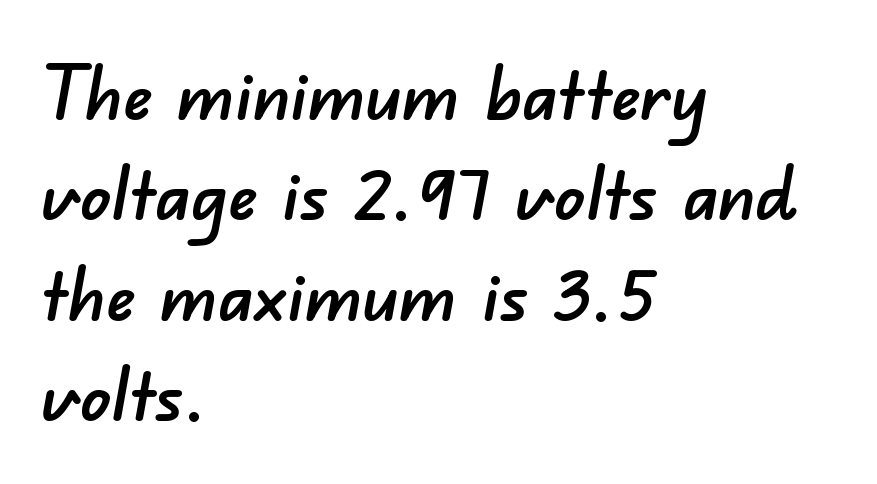
Is there much room between lines? A standard amount, neither cramped nor airy. The foot of each line stays bare and open. The ragged edge is on the right, which tells us the setting is flush left. This sample has the flowing, uneven cadence of proportional lettering. The characters display no serif detailing; their extremities are plain.
